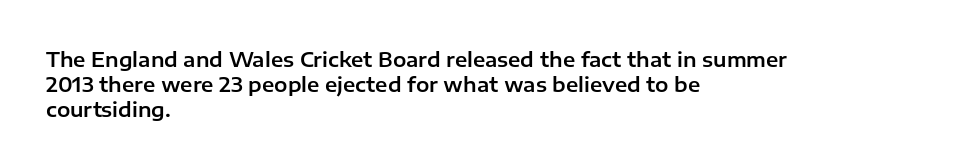
{"italic": "no", "underline": "no", "align": "left", "line_spacing": "normal", "line_spacing_ratio": 1.25, "letter_spacing": "normal", "letter_spacing_em": 0.0, "glyph_px": 20}
